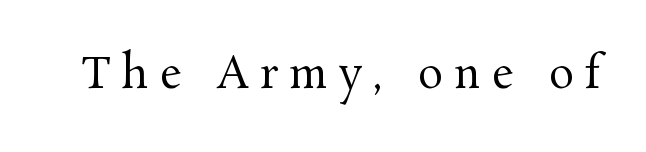
Q: Is the text bold? A: No.
Q: Is the text italic (slanted)? A: No, it is upright.
Q: Is the typeface a serif or a sans-serif typeface? A: Serif.
Q: Is the text underlined? A: No.
Q: Is the spacing between letters normal or unusually wide? A: Unusually wide.
Q: Width (condensed, normal, or wide)? A: Normal.
Q: Stroke contrast? A: Medium.
Q: x-height? A: Medium.
Q: Monospaced? A: No.
